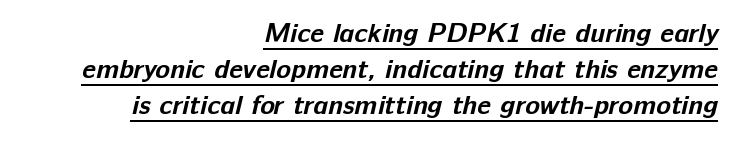
Q: Is the text bold? A: Yes.
Q: Is the text underlined? A: Yes.
Q: How is the paragraph aligned? A: Right-aligned.
Q: Is the spacing between letters normal or unusually wide? A: Normal.
Q: Is the spacing between lines tight, normal or loose? A: Normal.
